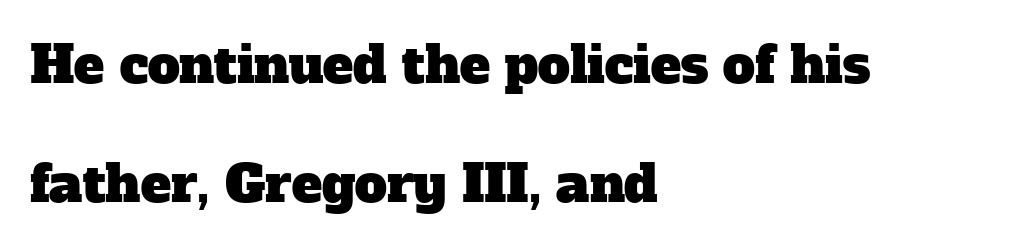
{"serif": "yes", "width": "normal", "stroke_contrast": "low", "x_height": "medium", "monospaced": "no", "underline": "no", "align": "left", "line_spacing": "loose", "line_spacing_ratio": 2.33, "letter_spacing": "normal", "letter_spacing_em": 0.0, "glyph_px": 51}
